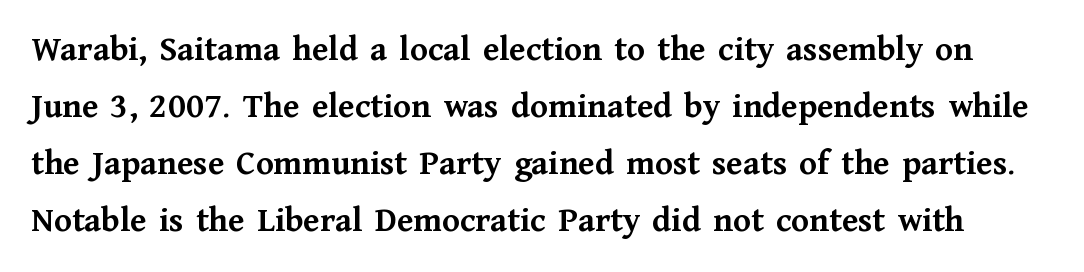
Q: Is the text bold? A: Yes.
Q: Is the text italic (slanted)? A: No, it is upright.
Q: Is the typeface a serif or a sans-serif typeface? A: Serif.
Q: Is the text underlined? A: No.
Q: Is the spacing between letters normal or unusually wide? A: Normal.
Q: Is the spacing between lines tight, normal or loose? A: Normal.
Q: Width (condensed, normal, or wide)? A: Normal.
Q: Stroke contrast? A: Medium.
Q: x-height? A: Medium.
Q: Monospaced? A: No.
